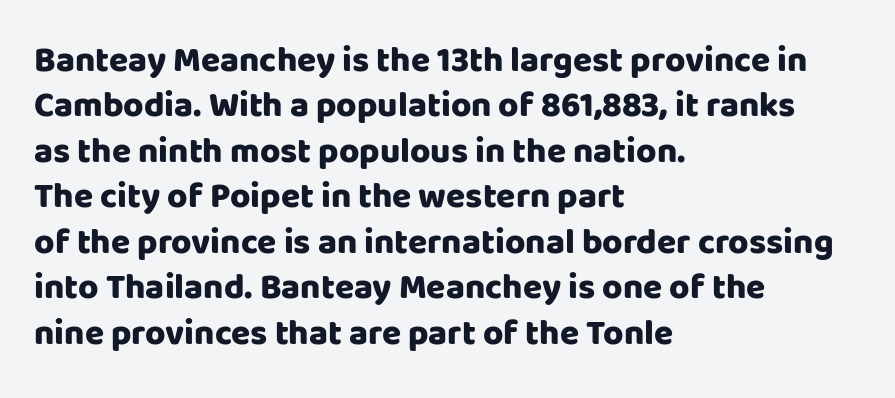
{"serif": "no", "italic": "no", "bold": "yes", "weight": "heavy", "width": "normal", "stroke_contrast": "low", "x_height": "large", "monospaced": "no", "underline": "no", "align": "left", "line_spacing": "normal", "line_spacing_ratio": 1.3, "letter_spacing": "normal", "letter_spacing_em": 0.0, "glyph_px": 35}
